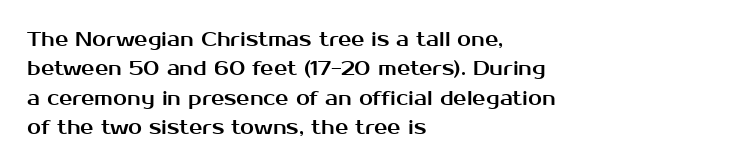
Notice how the passage keeps a crisp vertical edge on the left only. The space directly below the letters is spotless. The designer left line spacing at the default. Honestly, the letter spacing is just normal — you wouldn't notice it. Posture: vertical.
